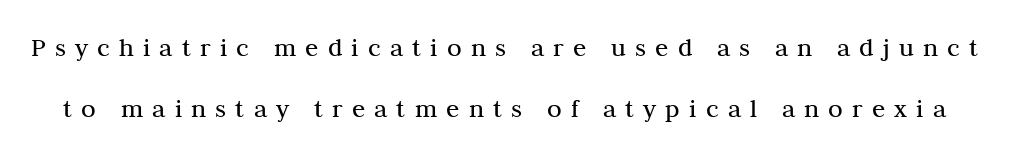
Q: Is the text bold? A: No.
Q: Is the text italic (slanted)? A: No, it is upright.
Q: Is the text underlined? A: No.
Q: Is the spacing between letters normal or unusually wide? A: Unusually wide.
Q: Is the spacing between lines tight, normal or loose? A: Loose.
